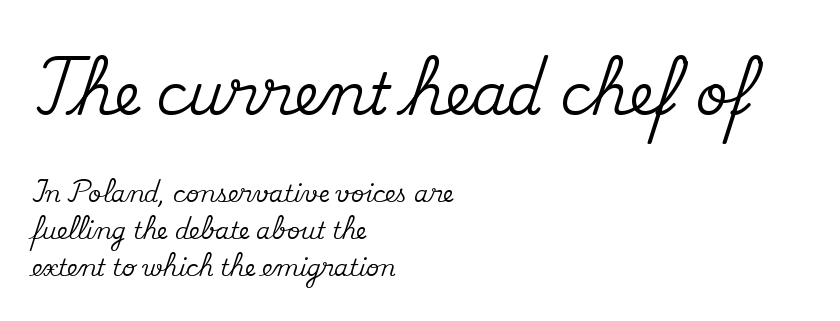
The image shows 57 px serif type; set left-aligned, normal line spacing (1.61x), normal letter spacing, not underlined; the first (top) block is 2.48x larger; medium stroke contrast and a small x-height.
